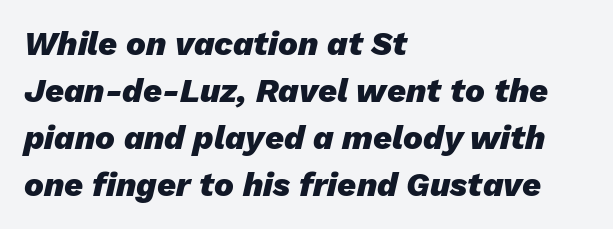
Q: Is the text bold? A: Yes.
Q: Is the text italic (slanted)? A: Yes, it leans right by about 13 degrees.
Q: Is the text underlined? A: No.
Q: How is the paragraph aligned? A: Left-aligned.
Q: Is the spacing between letters normal or unusually wide? A: Normal.
Q: Is the spacing between lines tight, normal or loose? A: Normal.
Q: Width (condensed, normal, or wide)? A: Normal.
Q: Stroke contrast? A: Low.
Q: x-height? A: Medium.
Q: Monospaced? A: No.
